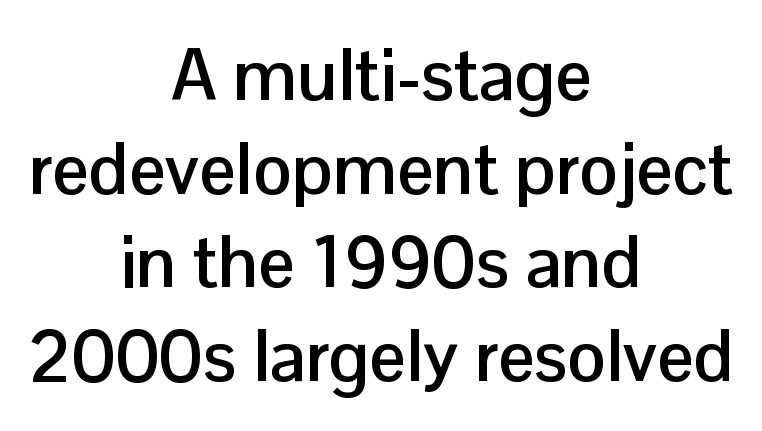
Q: Is the text bold? A: Yes.
Q: Is the text italic (slanted)? A: No, it is upright.
Q: Is the typeface a serif or a sans-serif typeface? A: Sans-serif.
Q: Is the text underlined? A: No.
Q: How is the paragraph aligned? A: Centered.
Q: Is the spacing between letters normal or unusually wide? A: Normal.
Q: Is the spacing between lines tight, normal or loose? A: Normal.
Q: Width (condensed, normal, or wide)? A: Normal.
Q: Stroke contrast? A: Low.
Q: x-height? A: Medium.
Q: Monospaced? A: No.
